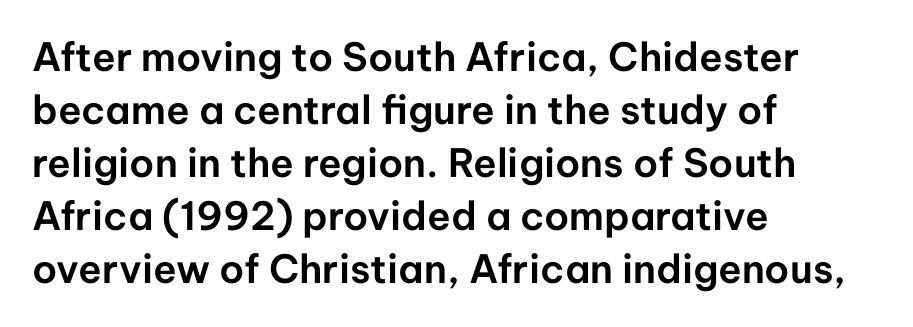
Varying glyph widths throughout — classic text-font behaviour. A sans-serif font was chosen for this passage. Anything drawn beneath the words? Only blank space. Normally led — the rows are evenly, conventionally spaced. If you drew a line through each stem, it would be perfectly vertical. The setting favours the left margin, as ordinary paragraphs usually do.
